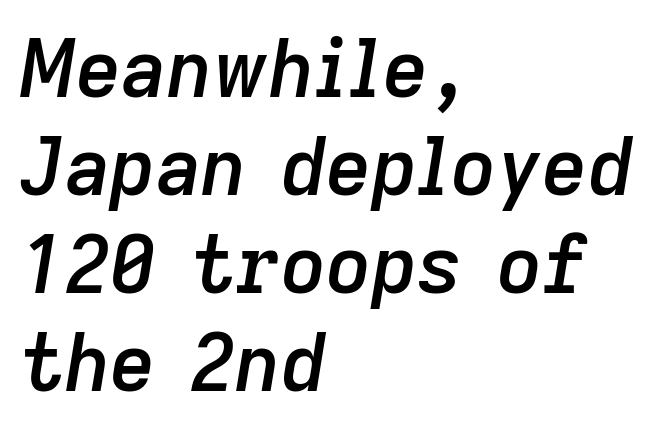
{"italic": "yes", "lean": "right", "slant_degrees": 9, "bold": "semi", "weight": "semibold", "width": "normal", "stroke_contrast": "low", "x_height": "medium", "monospaced": "no", "underline": "no", "align": "left", "line_spacing_ratio": 1.24, "letter_spacing": "normal", "letter_spacing_em": 0.0, "glyph_px": 79}
